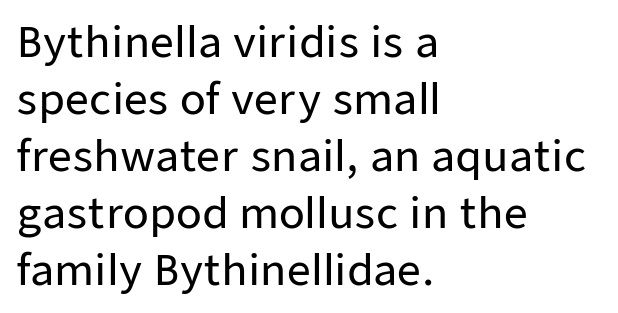
The image shows 42 px sans-serif type, upright; set left-aligned, normal line spacing (1.36x), normal letter spacing, not underlined; low stroke contrast and a medium x-height.
